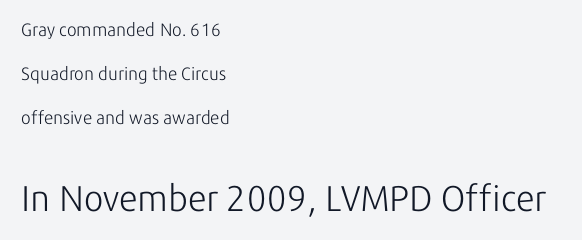
The specimen omits any rule beneath the text block's lines. The lines are quadded left. Vertical strokes here are truly vertical. Letterform terminals end flat and unadorned throughout the passage.
